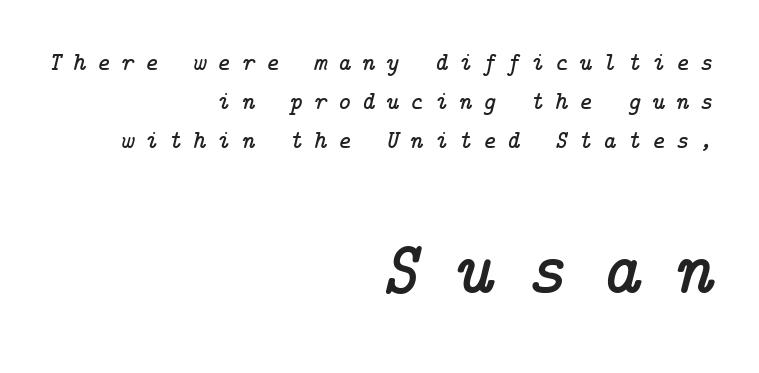
The image shows 76 px serif type, italic (leaning right); set right-aligned, normal line spacing (1.56x), unusually wide letter spacing (+0.44 em), not underlined; the second (bottom) block is 3.04x larger; low stroke contrast and a medium x-height.
